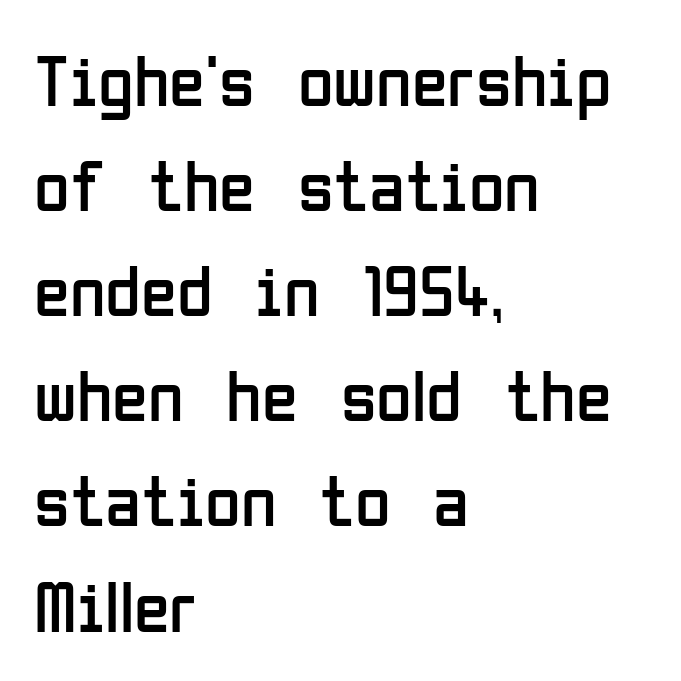
The image shows 73 px regular-weight, condensed sans-serif type, upright; set left-aligned, normal line spacing (1.44x), normal letter spacing, not underlined; low stroke contrast and a medium x-height.
